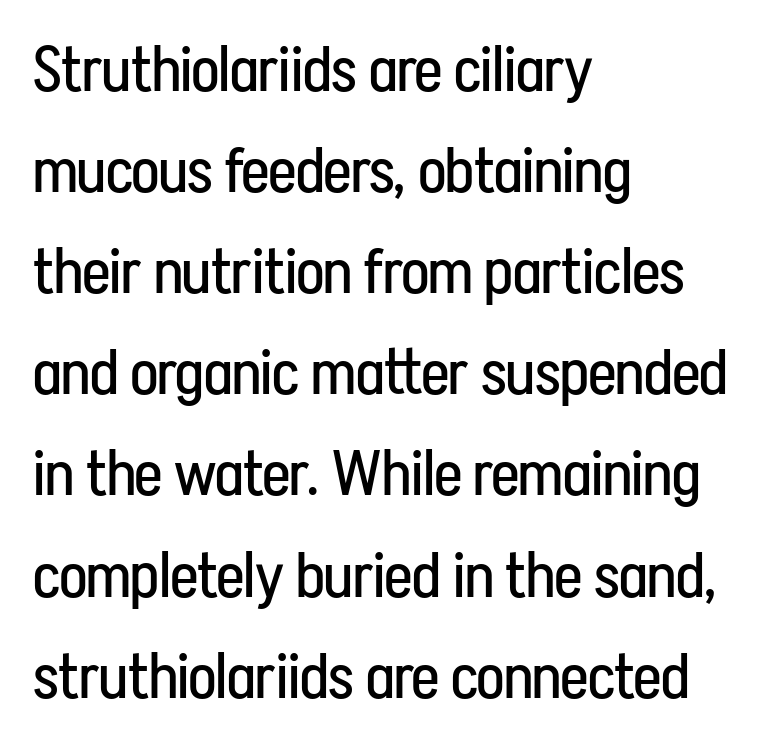
The image shows 64 px regular-weight, condensed sans-serif type, upright; set left-aligned, normal line spacing (1.58x), normal letter spacing, not underlined; low stroke contrast and a medium x-height.
